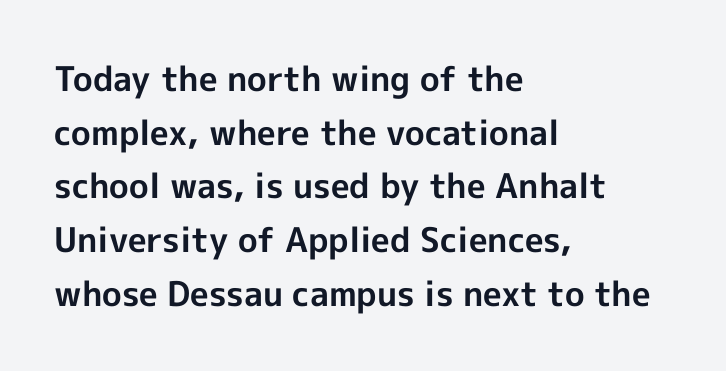
Nope, not italic — everything's standing straight. How heavy is the stroke? Heavy — this is a bold. The leading is moderate, giving the passage an even texture. The setting favours the left margin, as ordinary paragraphs usually do. Honestly, there is no underline to notice here at all. These lines keep a tight, regular rhythm from letter to letter.
